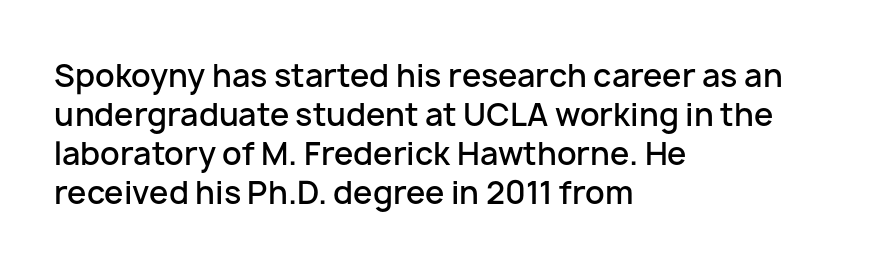
Each row of text sits above clean, open space. The letters sit at their default tracking, neither squeezed nor spread. Horizontal bands of white between lines are of average thickness. The letters stand upright; this is a roman face. The rag falls on the right side of this text block.
